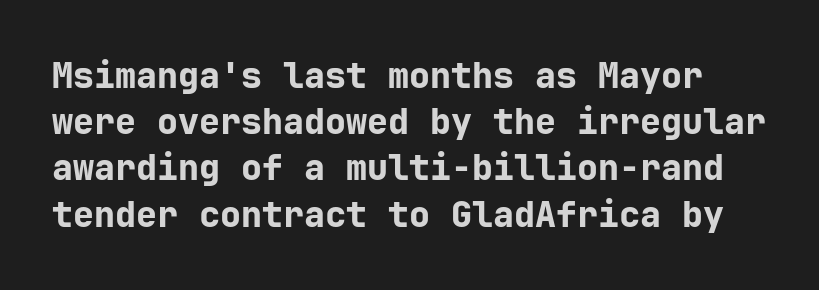
Q: Is the text bold? A: Yes.
Q: Is the text italic (slanted)? A: No, it is upright.
Q: Is the typeface a serif or a sans-serif typeface? A: Sans-serif.
Q: Is the text underlined? A: No.
Q: Is the spacing between letters normal or unusually wide? A: Normal.
Q: Is the spacing between lines tight, normal or loose? A: Normal.
Q: Width (condensed, normal, or wide)? A: Normal.
Q: Stroke contrast? A: Low.
Q: x-height? A: Medium.
